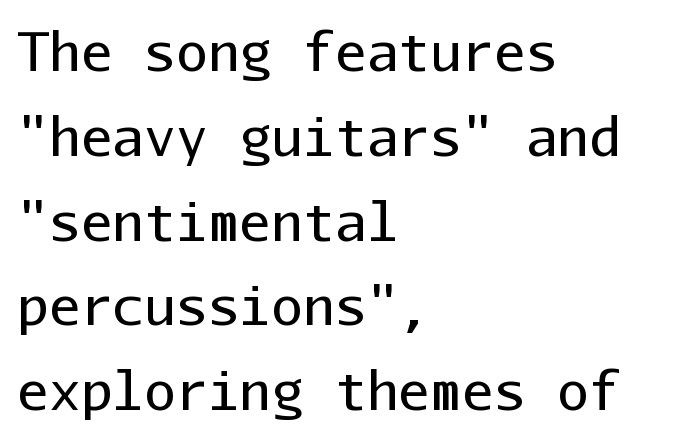
The image shows 53 px regular-weight sans-serif type, upright, monospaced; set left-aligned, normal line spacing (1.6x), normal letter spacing, not underlined; low stroke contrast and a medium x-height.
